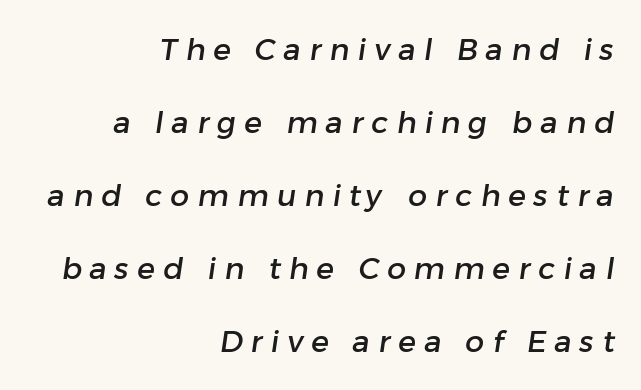
The image shows 30 px sans-serif type; set right-aligned, loose line spacing (2.43x), unusually wide letter spacing (+0.27 em), not underlined; low stroke contrast and a medium x-height.
